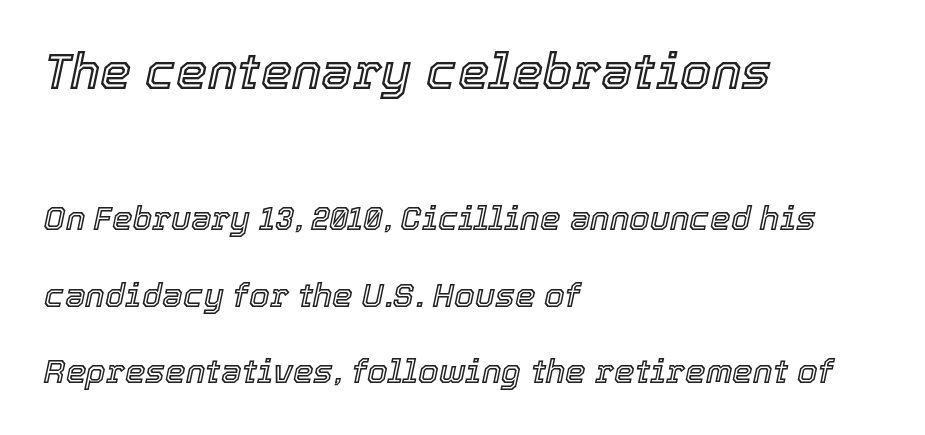
The image shows 50 px text type, italic (leaning right); set left-aligned, loose line spacing (2.32x), normal letter spacing, not underlined; the first (top) block is 1.52x larger; a medium x-height.
